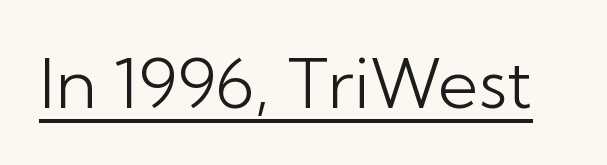
{"serif": "no", "italic": "no", "bold": "no", "weight": "light", "width": "normal", "stroke_contrast": "low", "x_height": "medium", "monospaced": "no", "underline": "yes", "letter_spacing": "normal", "letter_spacing_em": 0.0, "glyph_px": 69}
